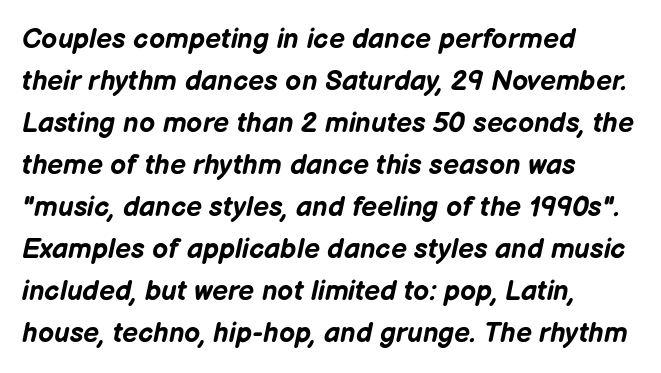
Q: Is the text bold? A: Yes.
Q: Is the text italic (slanted)? A: Yes, it leans right by about 12 degrees.
Q: Is the text underlined? A: No.
Q: How is the paragraph aligned? A: Left-aligned.
Q: Is the spacing between letters normal or unusually wide? A: Normal.
Q: Is the spacing between lines tight, normal or loose? A: Normal.
Q: Width (condensed, normal, or wide)? A: Normal.
Q: Stroke contrast? A: Low.
Q: x-height? A: Medium.
Q: Monospaced? A: No.
